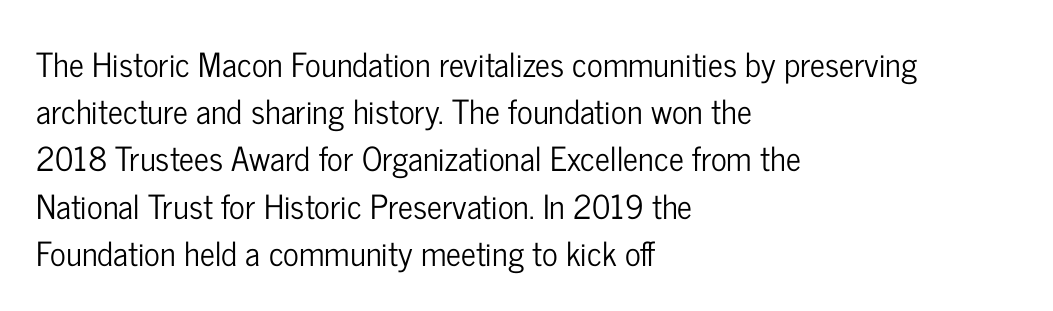
Q: Is the text italic (slanted)? A: No, it is upright.
Q: Is the typeface a serif or a sans-serif typeface? A: Sans-serif.
Q: Is the text underlined? A: No.
Q: How is the paragraph aligned? A: Left-aligned.
Q: Is the spacing between letters normal or unusually wide? A: Normal.
Q: Is the spacing between lines tight, normal or loose? A: Normal.
Q: Width (condensed, normal, or wide)? A: Condensed.
Q: Stroke contrast? A: Low.
Q: x-height? A: Medium.
Q: Monospaced? A: No.
